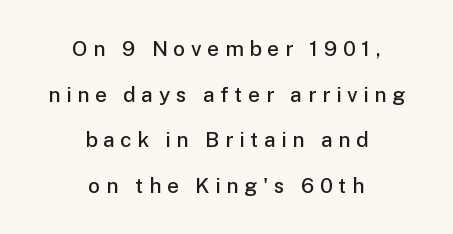
Q: Is the text bold? A: Semi-bold.
Q: Is the text italic (slanted)? A: No, it is upright.
Q: Is the text underlined? A: No.
Q: How is the paragraph aligned? A: Centered.
Q: Is the spacing between letters normal or unusually wide? A: Unusually wide.
Q: Is the spacing between lines tight, normal or loose? A: Loose.
